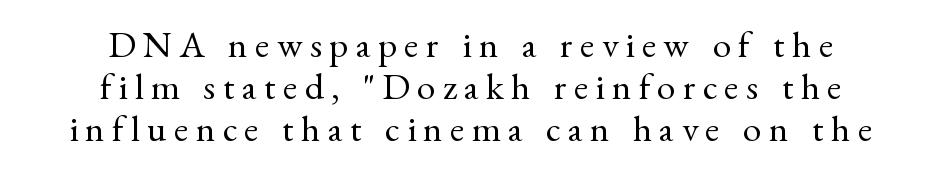
{"serif": "yes", "italic": "no", "bold": "no", "weight": "regular", "width": "normal", "stroke_contrast": "medium", "x_height": "small", "monospaced": "no", "underline": "no", "align": "center", "line_spacing": "tight", "line_spacing_ratio": 1.13, "letter_spacing": "wide", "letter_spacing_em": 0.2, "glyph_px": 37}
